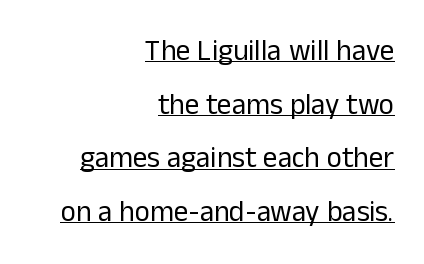
Examine the stroke ends and you'll find no serifs. A baseline rule has been typeset under these characters. Tall strokes in this sample are plumb rather than angled. A typesetter would call this proportional, since set widths differ per character. The typesetter chose a ragged-left arrangement here. No chunkiness to these letters — they're not bold.
